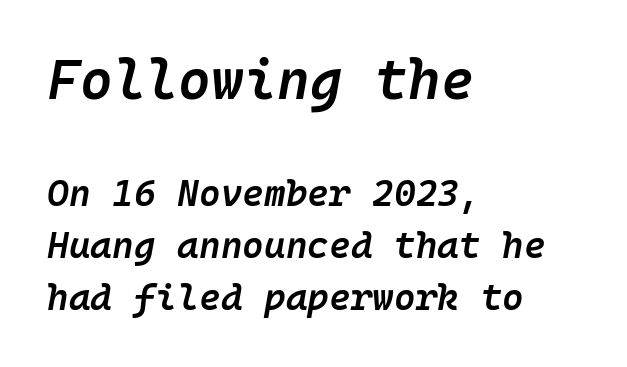
Reading top to bottom, the characters get smaller at the block break. There is no visible air inserted between adjacent glyphs. Lines of text with bare space underneath. Left-aligned paragraph, ragged on the right.
